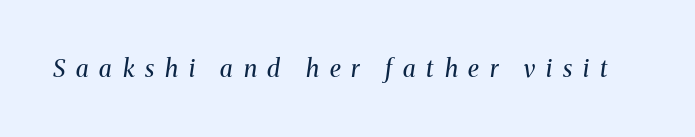
The face used here has a pronounced slope to its letters. What stands out about the letter spacing? Its width — letters are far apart. Weight: regular or lighter. The space beneath each line is pristine and unruled.
